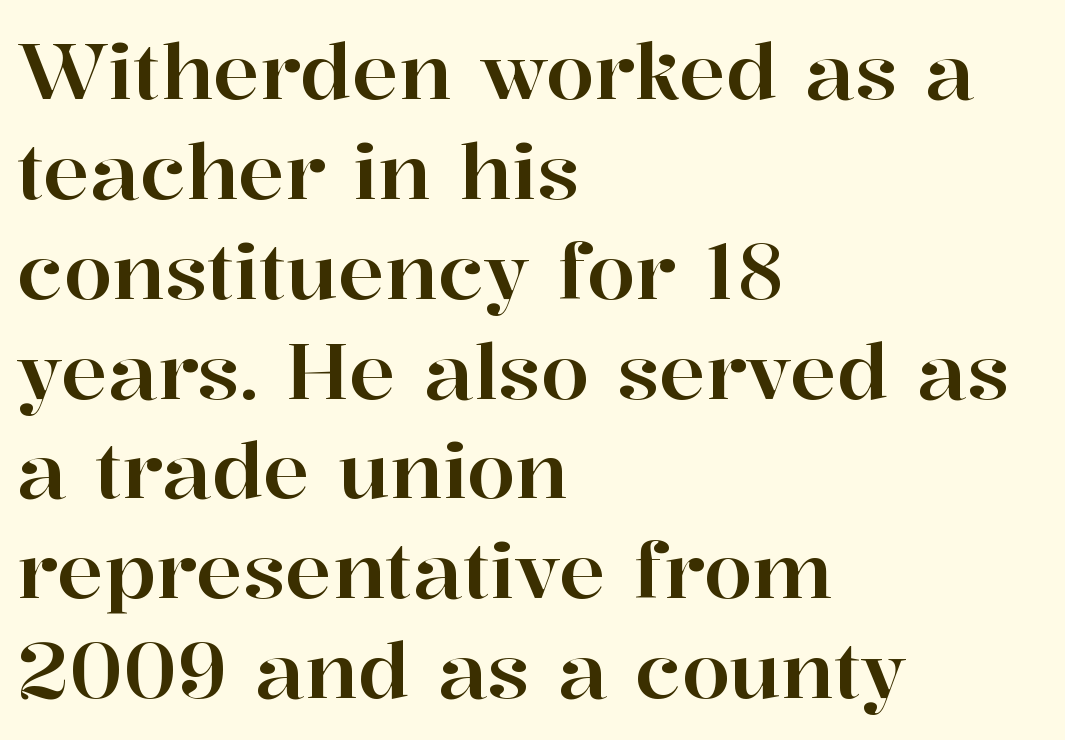
{"serif": "yes", "italic": "no", "width": "normal", "stroke_contrast": "high", "x_height": "medium", "monospaced": "no", "underline": "no", "align": "left", "line_spacing": "normal", "line_spacing_ratio": 1.28, "letter_spacing": "normal", "letter_spacing_em": 0.0, "glyph_px": 78}
